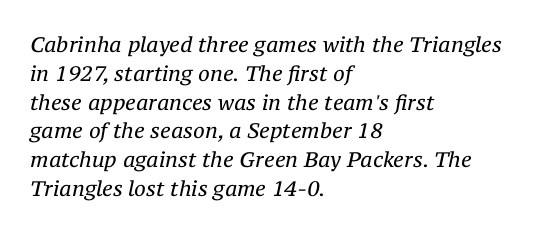
Q: Is the text bold? A: No.
Q: Is the text italic (slanted)? A: Yes, it leans right by about 12 degrees.
Q: Is the text underlined? A: No.
Q: How is the paragraph aligned? A: Left-aligned.
Q: Is the spacing between letters normal or unusually wide? A: Normal.
Q: Is the spacing between lines tight, normal or loose? A: Normal.
